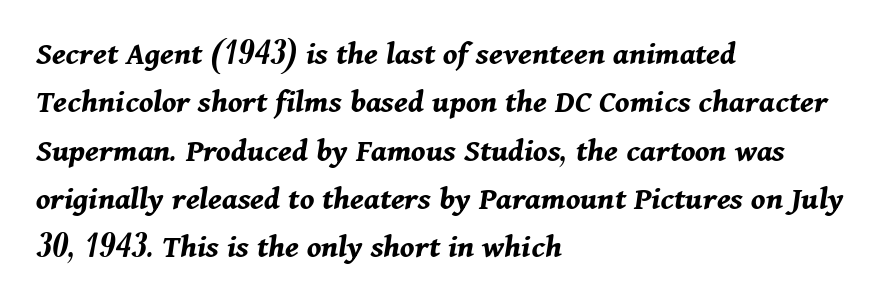
The image shows 34 px bold type, italic (leaning right); set left-aligned, normal line spacing (1.42x), normal letter spacing, not underlined; medium stroke contrast and a medium x-height.
